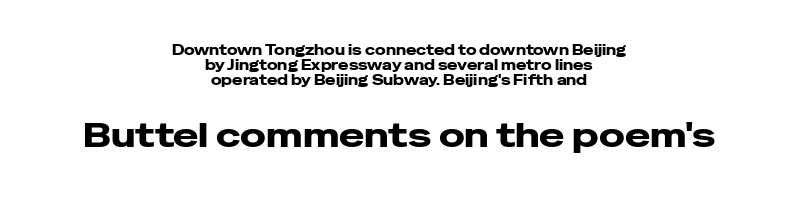
Q: Is the text bold? A: Yes.
Q: Is the text italic (slanted)? A: No, it is upright.
Q: Is the typeface a serif or a sans-serif typeface? A: Sans-serif.
Q: Is the text underlined? A: No.
Q: How is the paragraph aligned? A: Centered.
Q: Is the spacing between letters normal or unusually wide? A: Normal.
Q: Is the spacing between lines tight, normal or loose? A: Tight.
Q: Which block of text is set in a larger size, the first (top) or the second (bottom)? A: The second (bottom) one.
Q: Width (condensed, normal, or wide)? A: Wide.
Q: Stroke contrast? A: Low.
Q: x-height? A: Medium.
Q: Monospaced? A: No.
